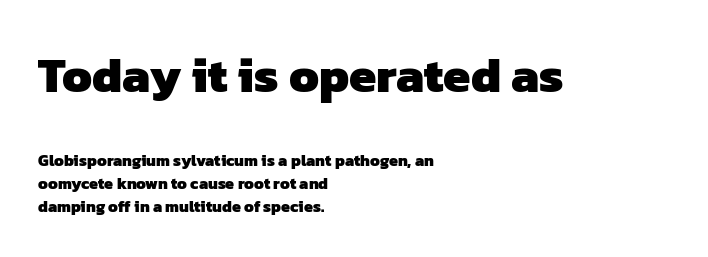
{"serif": "no", "bold": "yes", "weight": "heavy", "width": "normal", "stroke_contrast": "low", "x_height": "medium", "monospaced": "no", "underline": "no", "align": "left", "line_spacing": "normal", "line_spacing_ratio": 1.44, "letter_spacing": "normal", "letter_spacing_em": 0.0, "larger_block": "first", "size_ratio": 3.06, "glyph_px": 49}
